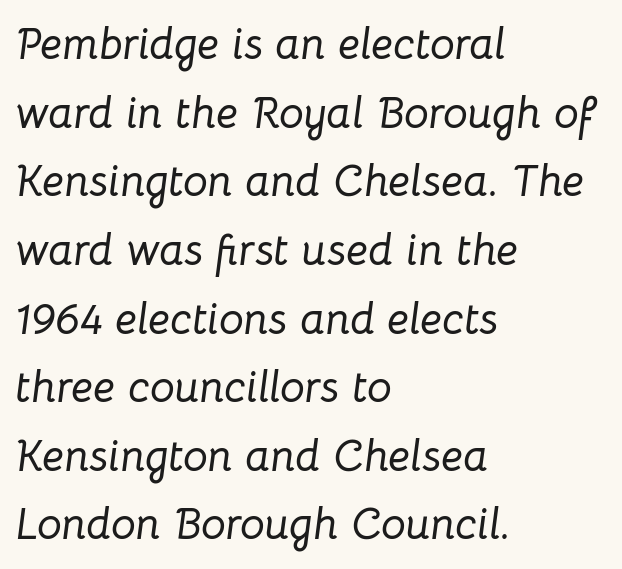
Letters rest on an invisible, unmarked baseline. Whoever set this chose a conventional vertical rhythm. Every row of glyphs begins at an identical x-position on the left. Observe the ordinary spacing: letters are neighbours, not strangers. Italic: yes, the glyphs are oblique.
